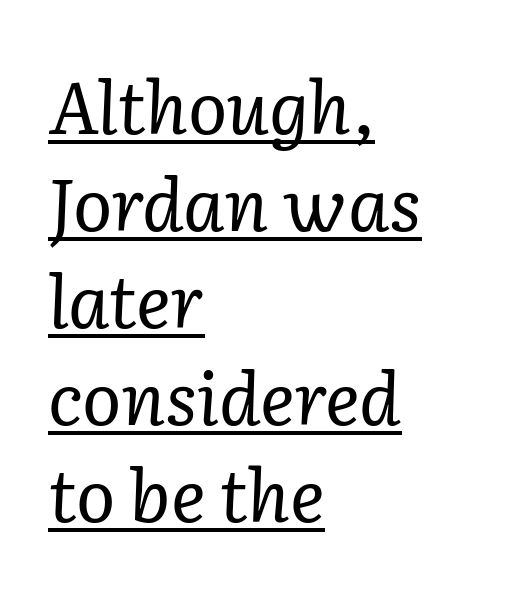
The image shows 73 px regular-weight serif type, italic (leaning right); set left-aligned, normal line spacing (1.33x), normal letter spacing, underlined; low stroke contrast and a medium x-height.
